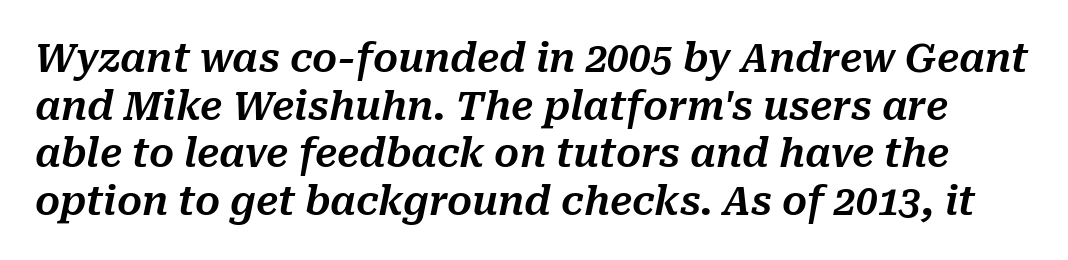
{"italic": "yes", "lean": "right", "slant_degrees": 10, "width": "normal", "stroke_contrast": "medium", "x_height": "medium", "monospaced": "no", "underline": "no", "line_spacing_ratio": 1.22, "letter_spacing": "normal", "letter_spacing_em": 0.0, "glyph_px": 39}
